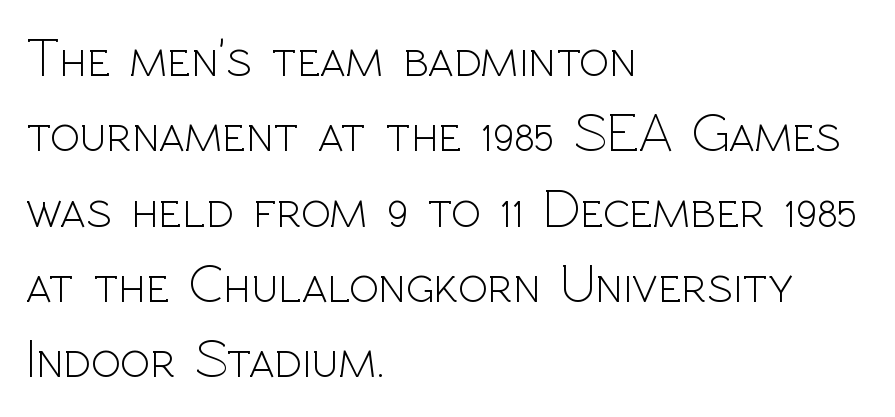
Q: Is the text bold? A: No.
Q: Is the text italic (slanted)? A: No, it is upright.
Q: Is the typeface a serif or a sans-serif typeface? A: Sans-serif.
Q: Is the text underlined? A: No.
Q: How is the paragraph aligned? A: Left-aligned.
Q: Is the spacing between letters normal or unusually wide? A: Normal.
Q: Is the spacing between lines tight, normal or loose? A: Normal.
Q: Width (condensed, normal, or wide)? A: Normal.
Q: x-height? A: Medium.
Q: Monospaced? A: No.
